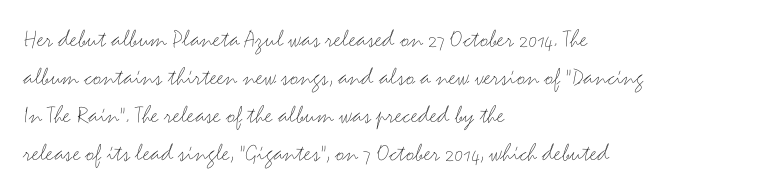
Q: Is the text bold? A: No.
Q: Is the text italic (slanted)? A: Yes.
Q: Is the text underlined? A: No.
Q: How is the paragraph aligned? A: Left-aligned.
Q: Is the spacing between letters normal or unusually wide? A: Normal.
Q: Is the spacing between lines tight, normal or loose? A: Normal.
